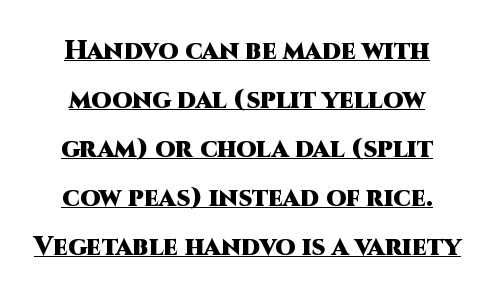
{"italic": "no", "bold": "yes", "underline": "yes", "line_spacing_ratio": 1.88, "letter_spacing": "normal", "letter_spacing_em": 0.0, "glyph_px": 26}
